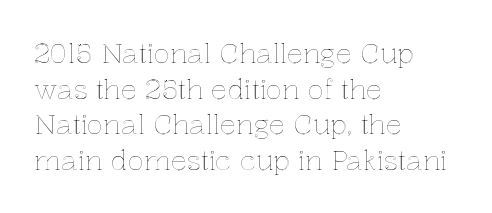
Q: Is the text italic (slanted)? A: No, it is upright.
Q: Is the text underlined? A: No.
Q: How is the paragraph aligned? A: Left-aligned.
Q: Is the spacing between letters normal or unusually wide? A: Normal.
Q: Is the spacing between lines tight, normal or loose? A: Normal.
